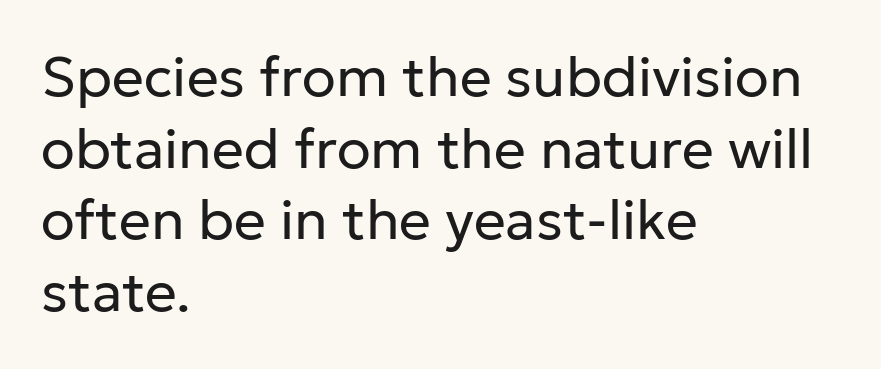
Q: Is the text bold? A: No.
Q: Is the text italic (slanted)? A: No, it is upright.
Q: Is the typeface a serif or a sans-serif typeface? A: Sans-serif.
Q: Is the text underlined? A: No.
Q: How is the paragraph aligned? A: Left-aligned.
Q: Is the spacing between letters normal or unusually wide? A: Normal.
Q: Is the spacing between lines tight, normal or loose? A: Normal.
Q: Width (condensed, normal, or wide)? A: Normal.
Q: Stroke contrast? A: Low.
Q: x-height? A: Medium.
Q: Monospaced? A: No.
